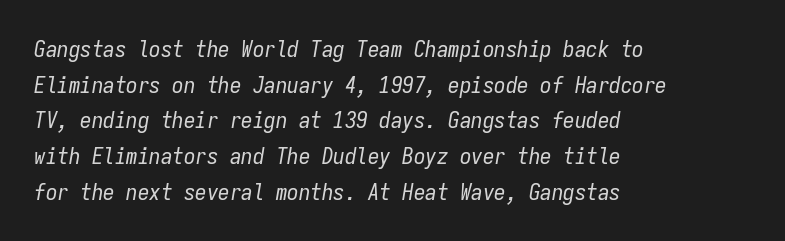
{"italic": "yes", "lean": "right", "slant_degrees": 9, "bold": "no", "underline": "no", "align": "left", "line_spacing": "normal", "line_spacing_ratio": 1.55, "letter_spacing": "normal", "letter_spacing_em": 0.0, "glyph_px": 23}
